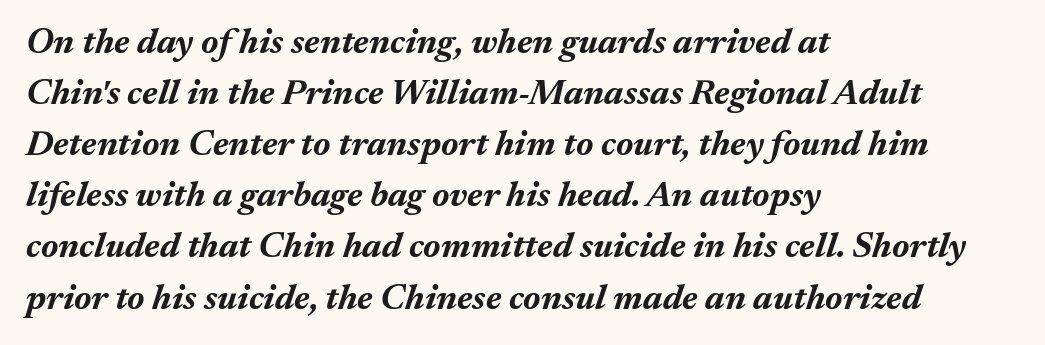
The image shows 36 px bold type, italic (leaning right); set left-aligned, normal line spacing (1.42x), normal letter spacing, not underlined; medium stroke contrast and a medium x-height.
